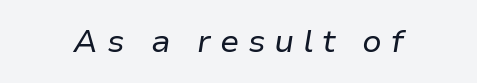
Yep, that's italic — everything's leaning. Descender tails drop into unmarked territory. Students, note that the glyphs here are deliberately spaced far apart. These lines are rendered in a variable-pitch font.
